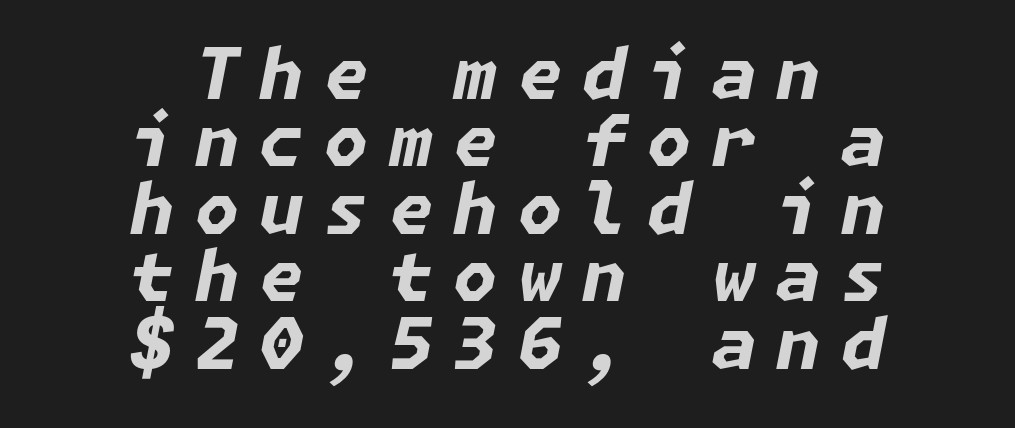
{"italic": "yes", "lean": "right", "slant_degrees": 11, "bold": "yes", "weight": "bold", "width": "normal", "stroke_contrast": "low", "x_height": "medium", "underline": "no", "align": "center", "line_spacing": "tight", "line_spacing_ratio": 0.95, "letter_spacing": "wide", "letter_spacing_em": 0.29, "glyph_px": 71}
